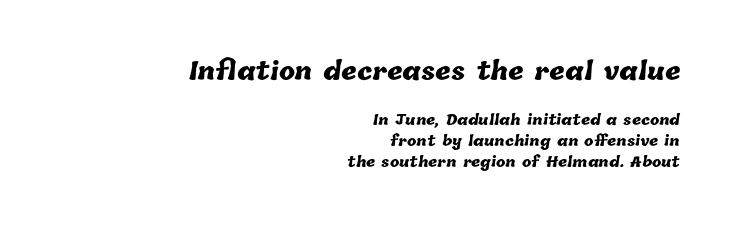
The image shows 24 px bold type; set right-aligned, normal line spacing (1.52x), normal letter spacing, not underlined; the first (top) block is 1.71x larger.
